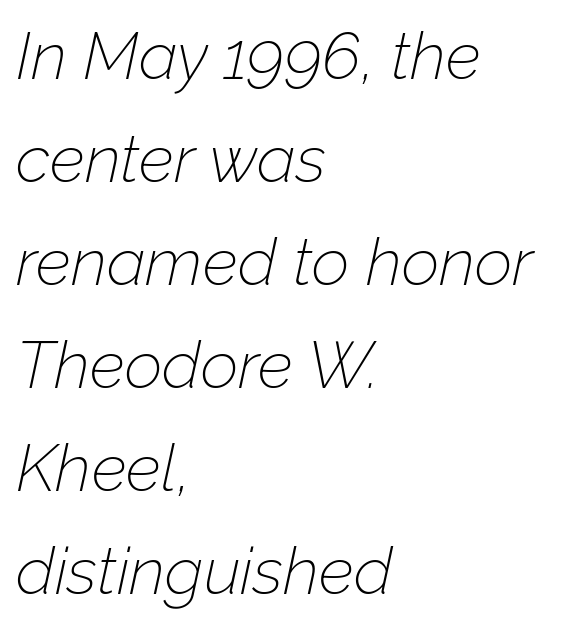
{"italic": "yes", "lean": "right", "slant_degrees": 12, "bold": "no", "weight": "thin", "width": "normal", "stroke_contrast": "low", "x_height": "medium", "monospaced": "no", "underline": "no", "align": "left", "line_spacing": "normal", "line_spacing_ratio": 1.56, "letter_spacing": "normal", "letter_spacing_em": 0.0, "glyph_px": 66}
